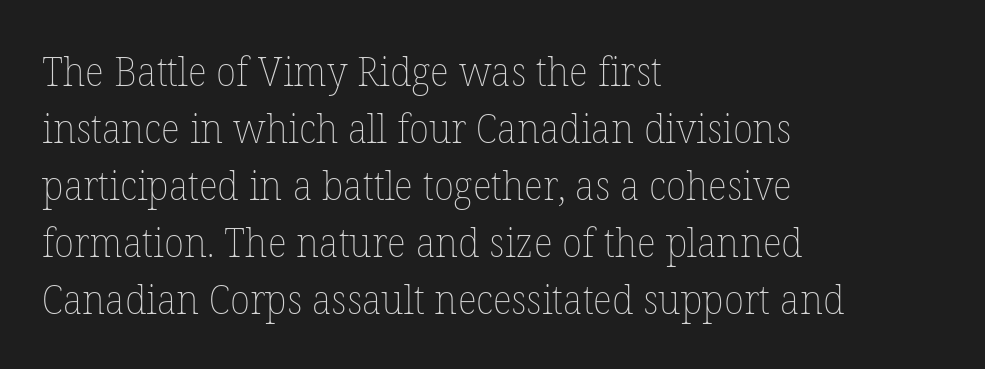
Q: Is the text bold? A: No.
Q: Is the text italic (slanted)? A: No, it is upright.
Q: Is the text underlined? A: No.
Q: How is the paragraph aligned? A: Left-aligned.
Q: Is the spacing between letters normal or unusually wide? A: Normal.
Q: Is the spacing between lines tight, normal or loose? A: Normal.
Q: Width (condensed, normal, or wide)? A: Normal.
Q: Stroke contrast? A: Low.
Q: x-height? A: Medium.
Q: Monospaced? A: No.
